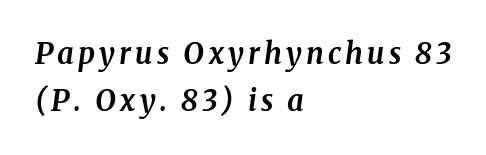
The image shows 29 px bold serif type, italic (leaning right); set left-aligned, normal line spacing (1.63x), not underlined; medium stroke contrast and a medium x-height.
